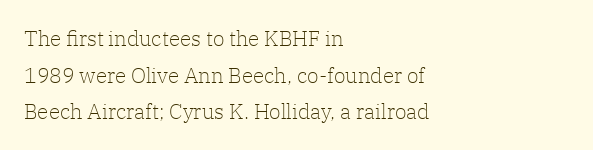
The tracking reads as untouched default to a designer's eye. Reading down the block, your eye returns to a fixed left position each line. Weight: in the light-to-regular range. Nope, not italic — everything's standing straight.
